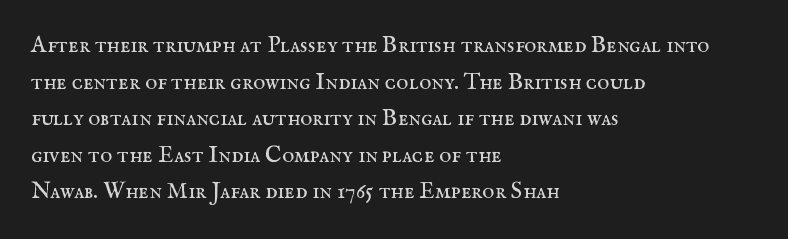
{"italic": "no", "bold": "no", "underline": "no", "align": "left", "line_spacing": "normal", "line_spacing_ratio": 1.59, "letter_spacing": "normal", "letter_spacing_em": 0.0, "glyph_px": 23}
